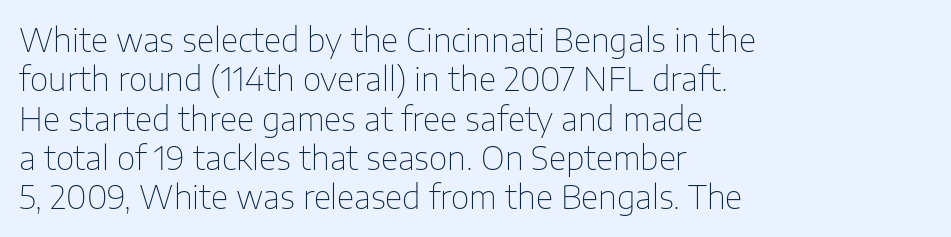
The image shows 32 px thin sans-serif type, upright; set left-aligned, line spacing 1.23x, normal letter spacing, not underlined; low stroke contrast and a medium x-height.
